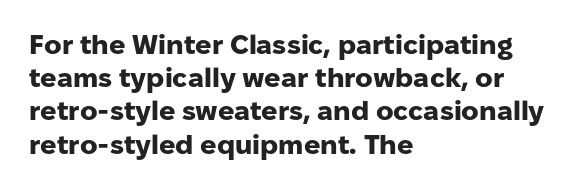
{"italic": "no", "bold": "yes", "underline": "no", "align": "left", "line_spacing_ratio": 1.23, "letter_spacing": "normal", "letter_spacing_em": 0.0, "glyph_px": 27}
